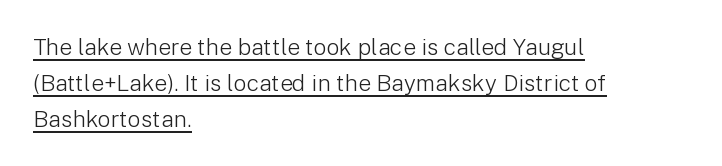
Q: Is the text bold? A: No.
Q: Is the text italic (slanted)? A: No, it is upright.
Q: Is the text underlined? A: Yes.
Q: How is the paragraph aligned? A: Left-aligned.
Q: Is the spacing between letters normal or unusually wide? A: Normal.
Q: Is the spacing between lines tight, normal or loose? A: Normal.
